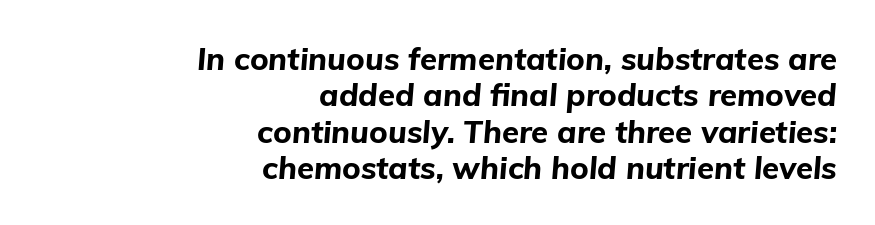
The image shows 31 px bold type, italic (leaning right); set right-aligned, line spacing 1.17x, normal letter spacing, not underlined; low stroke contrast and a medium x-height.
